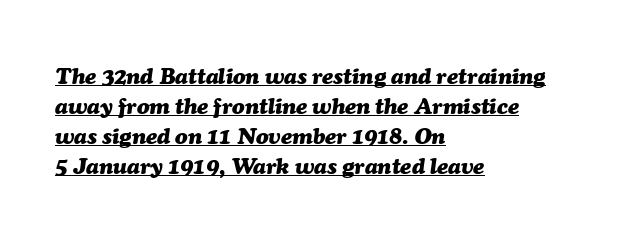
Spacing between characters is what you'd get straight out of the box. The setting favours the left margin, as ordinary paragraphs usually do. In terms of weight, the rendering is a true, heavy bold. One glance says typical: line gaps are just what's usual.
